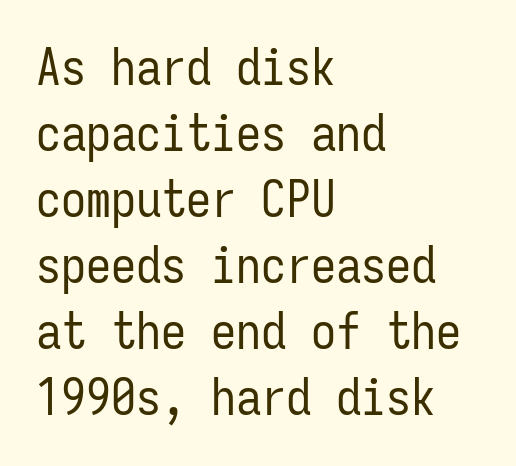
The image shows 50 px regular-weight, condensed sans-serif type, upright, monospaced; set left-aligned, normal line spacing (1.32x), normal letter spacing, not underlined; low stroke contrast and a medium x-height.
